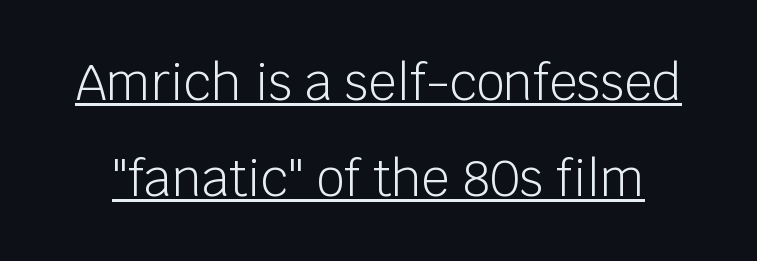
{"serif": "no", "italic": "no", "bold": "no", "weight": "light", "width": "normal", "stroke_contrast": "low", "x_height": "large", "monospaced": "no", "underline": "yes", "line_spacing": "loose", "line_spacing_ratio": 1.95, "letter_spacing": "normal", "letter_spacing_em": 0.0, "glyph_px": 49}
